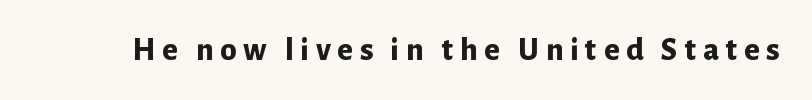
There is plenty of visible air inserted between adjacent glyphs. Each letter keeps its own natural width here, so spacing adapts to shape. The designer went with a sans here, leaving each stem footless. How heavy is the stroke? Heavy — this is a bold.
